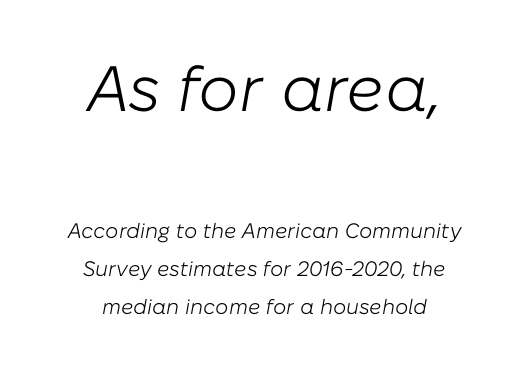
The image shows 64 px light type, italic (leaning right); set centered, line spacing 1.8x, normal letter spacing, not underlined; the first (top) block is 3.05x larger; low stroke contrast and a medium x-height.
